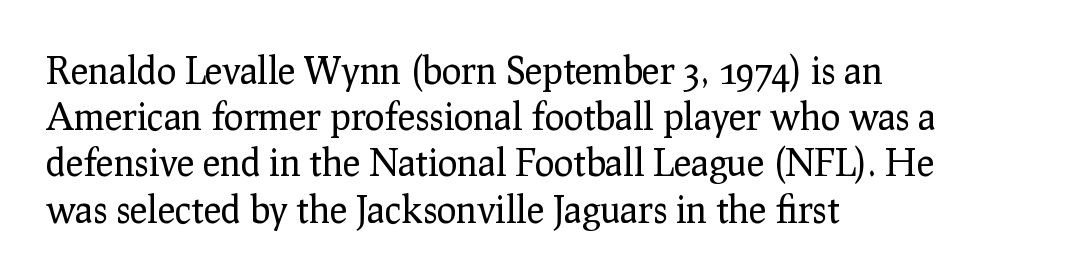
The image shows 37 px regular-weight serif type, upright; set left-aligned, normal line spacing (1.25x), normal letter spacing, not underlined; low stroke contrast and a medium x-height.
